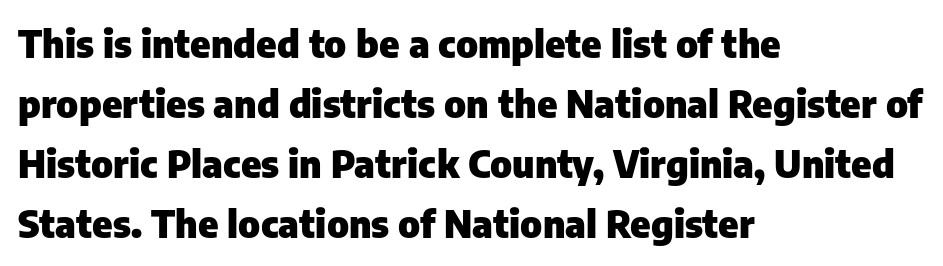
{"serif": "no", "italic": "no", "bold": "yes", "weight": "heavy", "width": "normal", "stroke_contrast": "low", "x_height": "medium", "monospaced": "no", "underline": "no", "align": "left", "line_spacing": "normal", "line_spacing_ratio": 1.58, "letter_spacing": "normal", "letter_spacing_em": 0.0, "glyph_px": 38}
